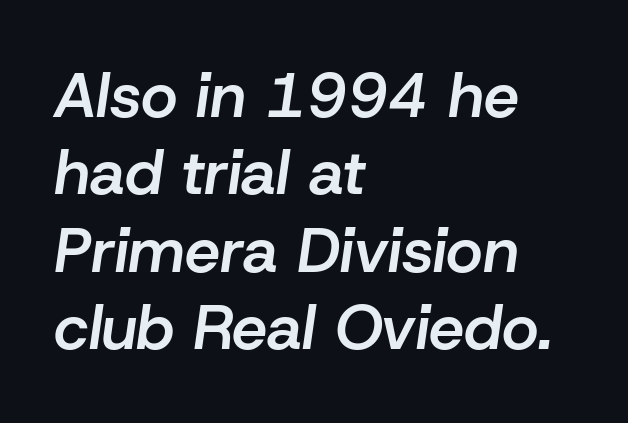
Q: Is the text bold? A: Semi-bold.
Q: Is the text italic (slanted)? A: Yes, it leans right by about 8 degrees.
Q: Is the text underlined? A: No.
Q: How is the paragraph aligned? A: Left-aligned.
Q: Is the spacing between letters normal or unusually wide? A: Normal.
Q: Width (condensed, normal, or wide)? A: Normal.
Q: Stroke contrast? A: Low.
Q: x-height? A: Medium.
Q: Monospaced? A: No.
